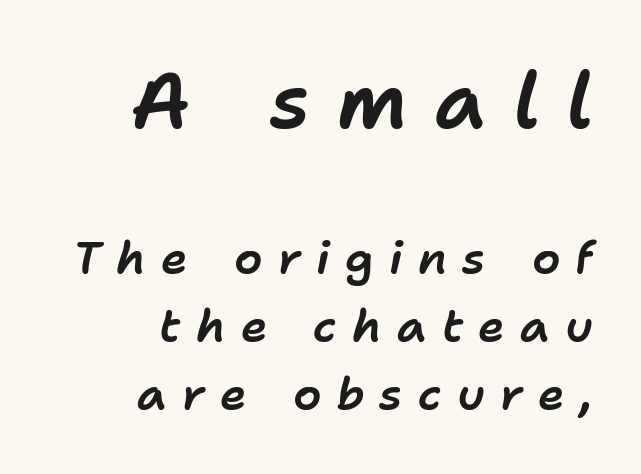
{"italic": "yes", "lean": "right", "slant_degrees": 11, "width": "normal", "stroke_contrast": "low", "x_height": "medium", "monospaced": "no", "underline": "no", "align": "right", "line_spacing": "normal", "line_spacing_ratio": 1.51, "letter_spacing": "wide", "letter_spacing_em": 0.34, "larger_block": "first", "size_ratio": 1.73, "glyph_px": 78}
